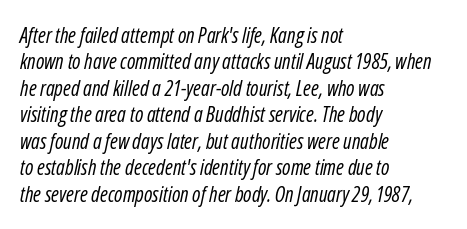
{"italic": "yes", "lean": "right", "slant_degrees": 12, "bold": "no", "underline": "no", "align": "left", "line_spacing": "normal", "line_spacing_ratio": 1.26, "letter_spacing": "normal", "letter_spacing_em": 0.0, "glyph_px": 21}
